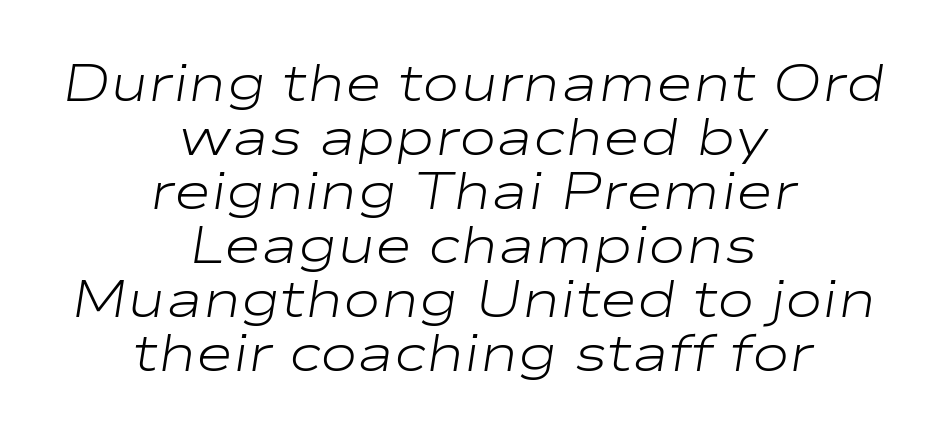
{"italic": "yes", "lean": "right", "slant_degrees": 9, "bold": "no", "weight": "light", "width": "wide", "stroke_contrast": "low", "x_height": "medium", "monospaced": "no", "underline": "no", "align": "center", "line_spacing": "tight", "line_spacing_ratio": 1.06, "letter_spacing": "normal", "letter_spacing_em": 0.0, "glyph_px": 51}
